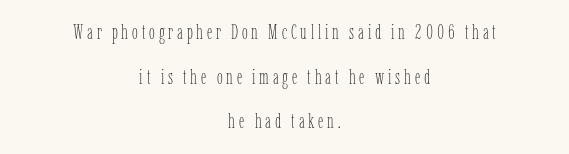
The designer dialed line spacing up above the default. The letterforms sit at book weight or below. Compared with a flush-left layout, this one balances lines on the center instead. It's the straight-up-and-down kind of type. Check the space under the baseline: it is left empty.
